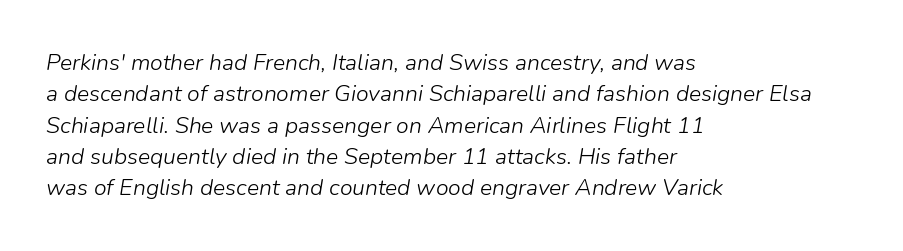
{"italic": "yes", "lean": "right", "slant_degrees": 9, "bold": "no", "underline": "no", "align": "left", "line_spacing": "normal", "line_spacing_ratio": 1.36, "letter_spacing": "normal", "letter_spacing_em": 0.0, "glyph_px": 23}
